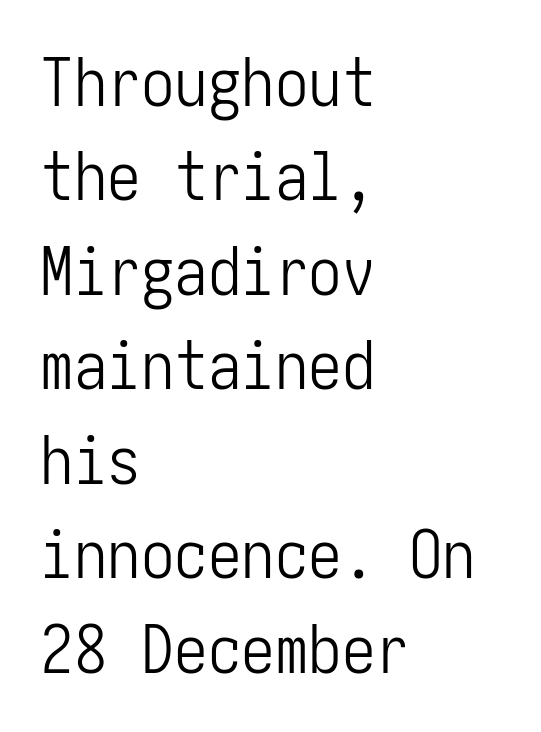
Q: Is the text bold? A: No.
Q: Is the text italic (slanted)? A: No, it is upright.
Q: Is the typeface a serif or a sans-serif typeface? A: Sans-serif.
Q: Is the text underlined? A: No.
Q: How is the paragraph aligned? A: Left-aligned.
Q: Is the spacing between letters normal or unusually wide? A: Normal.
Q: Is the spacing between lines tight, normal or loose? A: Normal.
Q: Width (condensed, normal, or wide)? A: Condensed.
Q: Stroke contrast? A: Low.
Q: x-height? A: Medium.
